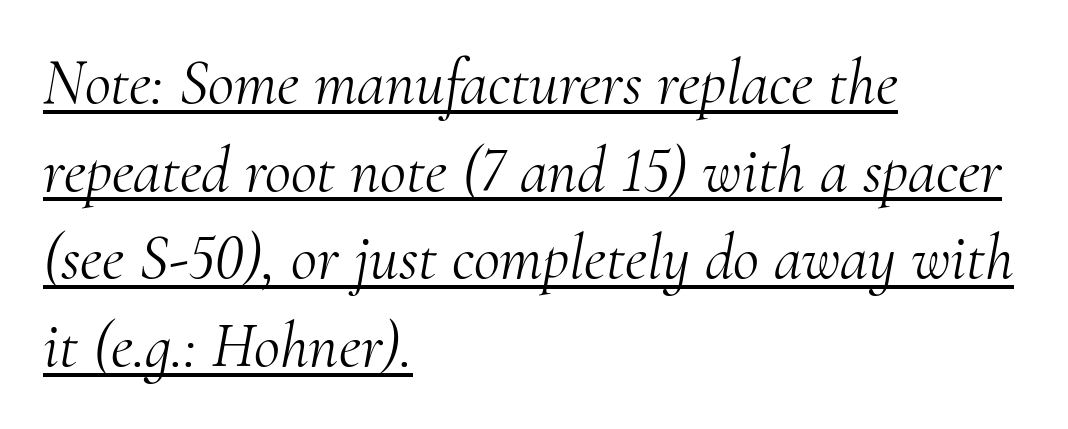
Leading: standard. Proportional: the letters do not fall into vertical columns. There is no visible air inserted between adjacent glyphs. This rendering features underlined lettering. The compositor pushed each line to the left boundary.
